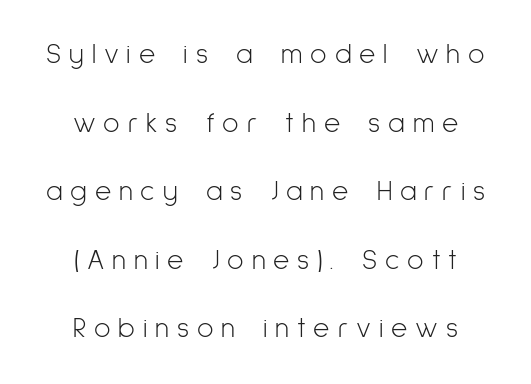
The line texture is sparse and dotted thanks to wide tracking. The lettering holds an erect, upright posture throughout. Letters have the restrained weight of plain body copy at most. Each letter keeps its own natural width here, so spacing adapts to shape. The designer dialed line spacing up above the default.
